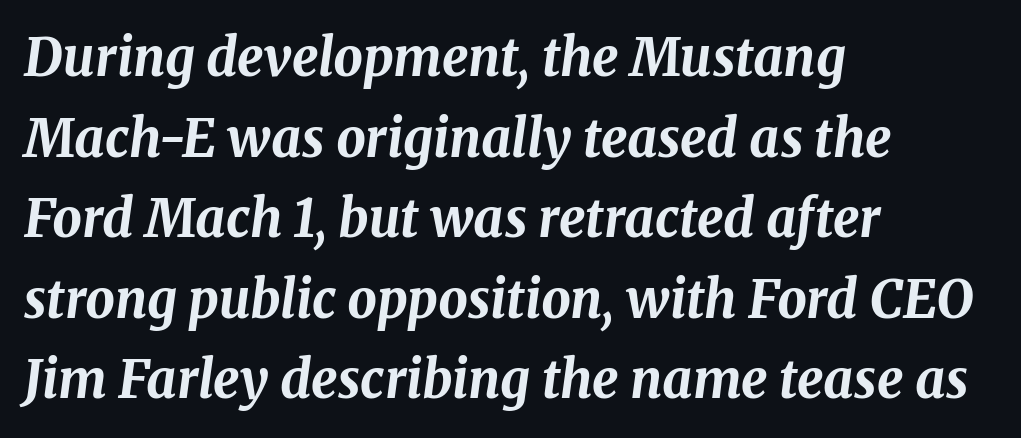
Is this a fixed-width face? No — the glyphs have proportional, varying widths. Style check: oblique. You could call the tracking neutral — neither tight nor loose. Heavy, bold letterforms. Students, observe: this is what conventionally led text looks like. If you drew a ruler down the left edge, every line would touch it.
